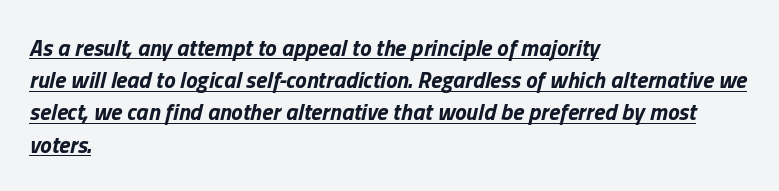
Underlined type. Compared with typical body copy, the letter spacing here is the same. How would I describe the line gaps? Plain and ordinary. Typesetter's note: full bold, strokes at maximum text heaviness.
